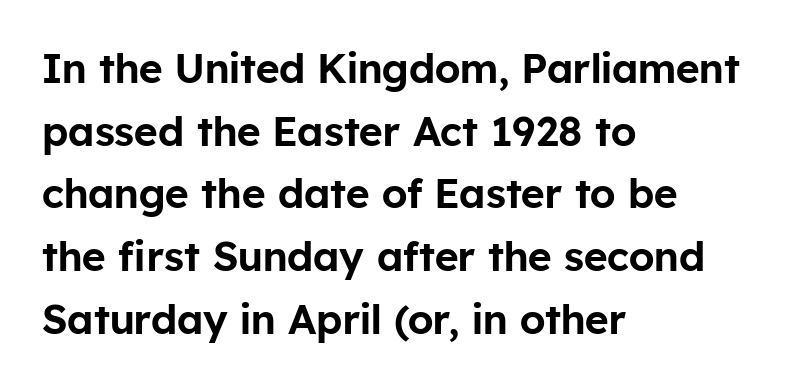
Is the block centered? No — it sits flush against the left margin. A typesetter would call this proportional, since set widths differ per character. This rendering leaves character spacing at its baseline value. Has an underline been added? It has not. Note: no serifs on the glyphs. Is there much room between lines? A standard amount, neither cramped nor airy.
